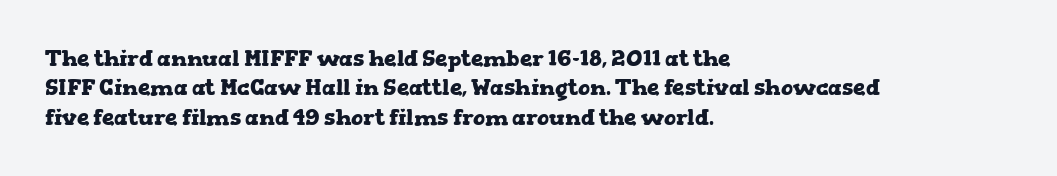
The vertical gap from one line to the next is medium. The rendering uses a bold face; every stroke is thick and dark. When letters stand straight like this, we call the style roman or upright. A typesetter would call this zero additional tracking.
